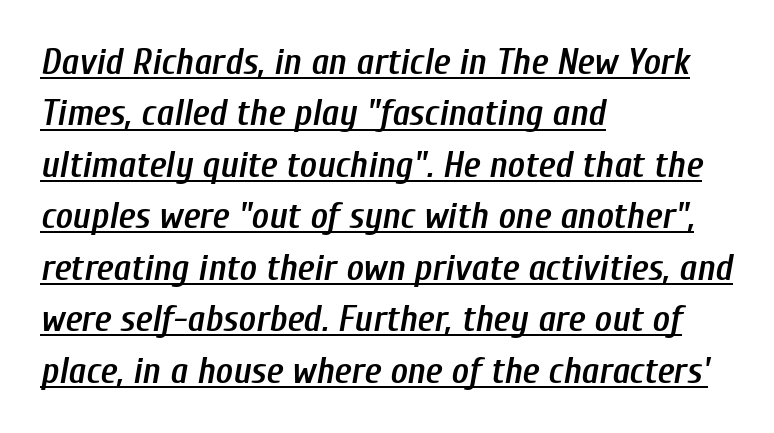
Q: Is the text bold? A: Semi-bold.
Q: Is the text italic (slanted)? A: Yes, it leans right by about 10 degrees.
Q: Is the text underlined? A: Yes.
Q: How is the paragraph aligned? A: Left-aligned.
Q: Is the spacing between letters normal or unusually wide? A: Normal.
Q: Is the spacing between lines tight, normal or loose? A: Normal.
Q: Width (condensed, normal, or wide)? A: Condensed.
Q: Stroke contrast? A: Low.
Q: x-height? A: Medium.
Q: Monospaced? A: No.
